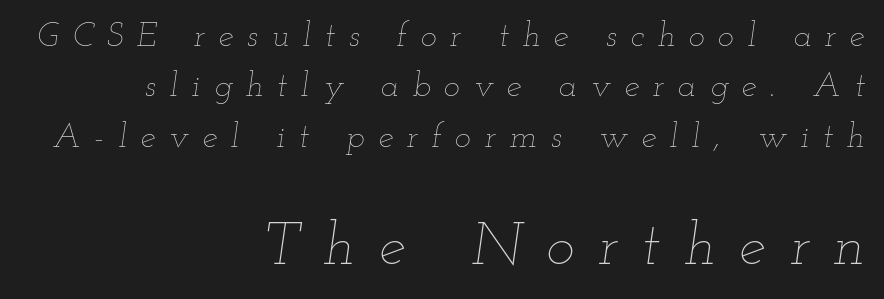
{"italic": "yes", "lean": "right", "slant_degrees": 12, "bold": "no", "weight": "thin", "width": "wide", "stroke_contrast": "low", "x_height": "small", "monospaced": "no", "underline": "no", "align": "right", "line_spacing": "normal", "line_spacing_ratio": 1.48, "letter_spacing": "wide", "letter_spacing_em": 0.4, "larger_block": "second", "size_ratio": 1.76, "glyph_px": 60}
